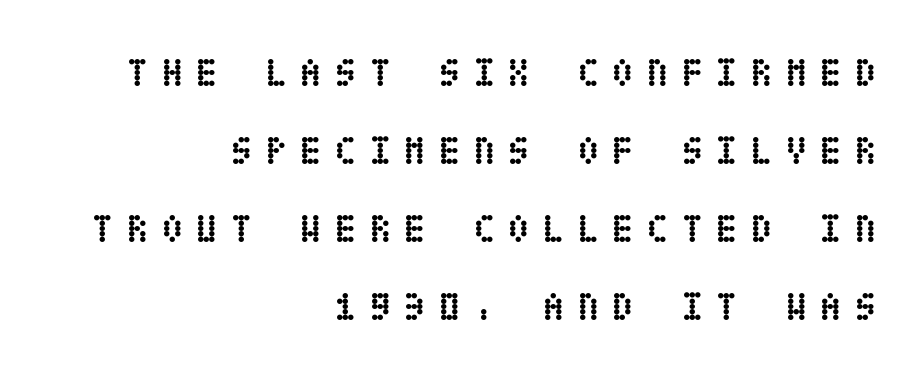
Weight: bold. Vertical spacing — loose. Honestly, there is no underline to notice here at all. Observe the wide spacing: letters keep a clear distance from each other. Notice how the passage keeps a crisp vertical edge on the right only.
